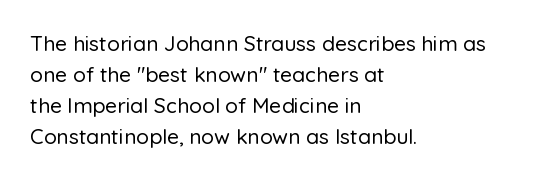
Does the copy run flush right? No — it runs flush left. The specimen reads as upright at a glance. Between one letter and the next there's only the usual sliver of space. The designer left line spacing at the default.
